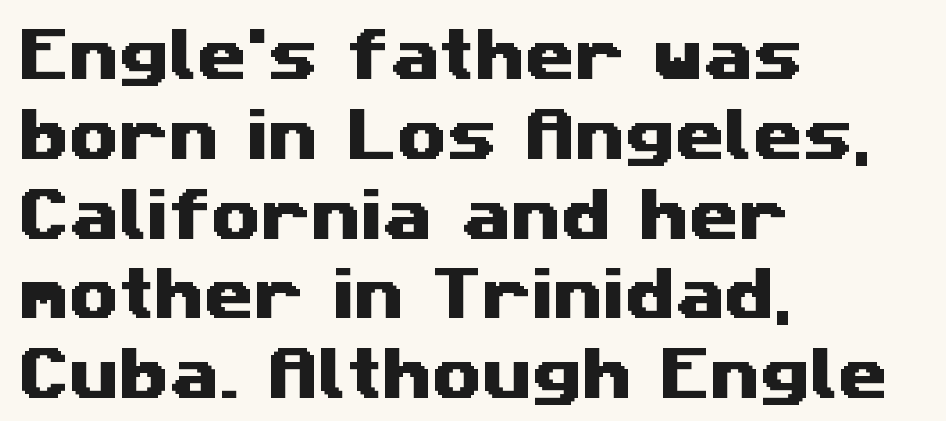
The image shows 57 px wide sans-serif type; set left-aligned, normal line spacing (1.4x), normal letter spacing, not underlined; medium stroke contrast and a medium x-height.
